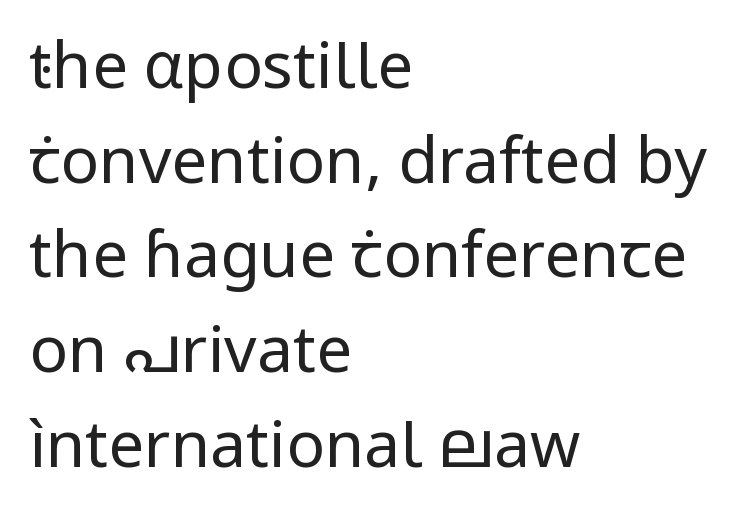
Q: Is the text bold? A: No.
Q: Is the text italic (slanted)? A: No, it is upright.
Q: Is the typeface a serif or a sans-serif typeface? A: Sans-serif.
Q: Is the text underlined? A: No.
Q: How is the paragraph aligned? A: Left-aligned.
Q: Is the spacing between letters normal or unusually wide? A: Normal.
Q: Is the spacing between lines tight, normal or loose? A: Normal.
Q: Width (condensed, normal, or wide)? A: Normal.
Q: Stroke contrast? A: Low.
Q: x-height? A: Medium.
Q: Monospaced? A: No.
